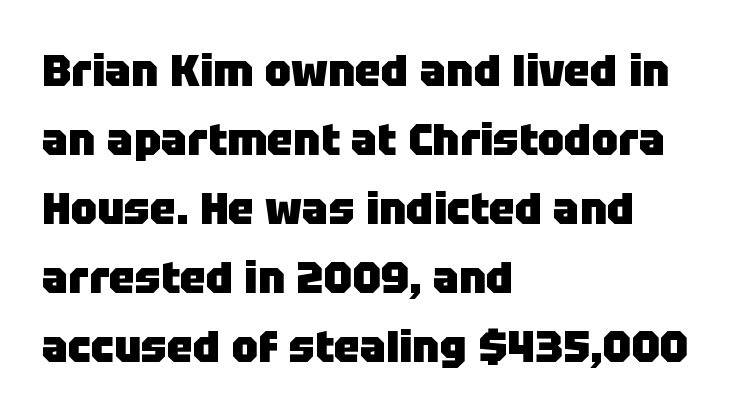
If you measured baseline to baseline, you'd find a middling distance. Check the space under the baseline: it is left empty. The face used here is proportionally spaced, like ordinary book or web type. Which margin do the lines hug? The left one — the right edge is uneven. Nope, no serifs anywhere on these letters. Each word holds together tightly as a unit, with standard inter-letter gaps.
